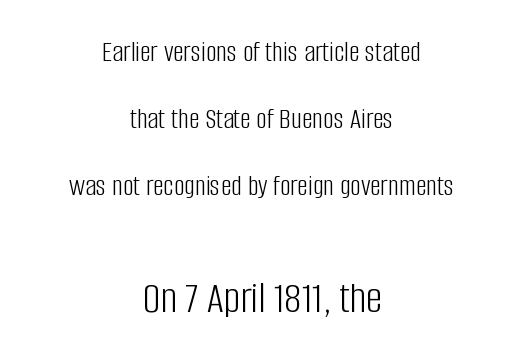
Q: Is the text bold? A: No.
Q: Is the text italic (slanted)? A: No, it is upright.
Q: Is the typeface a serif or a sans-serif typeface? A: Sans-serif.
Q: Is the text underlined? A: No.
Q: How is the paragraph aligned? A: Centered.
Q: Is the spacing between letters normal or unusually wide? A: Normal.
Q: Is the spacing between lines tight, normal or loose? A: Loose.
Q: Which block of text is set in a larger size, the first (top) or the second (bottom)? A: The second (bottom) one.
Q: Width (condensed, normal, or wide)? A: Condensed.
Q: Stroke contrast? A: Low.
Q: x-height? A: Large.
Q: Monospaced? A: No.
